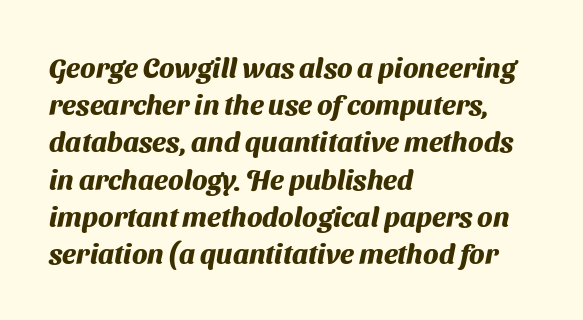
{"serif": "no", "bold": "yes", "weight": "heavy", "width": "normal", "stroke_contrast": "medium", "x_height": "medium", "monospaced": "no", "underline": "no", "align": "left", "line_spacing": "normal", "line_spacing_ratio": 1.33, "letter_spacing": "normal", "letter_spacing_em": 0.0, "glyph_px": 28}
